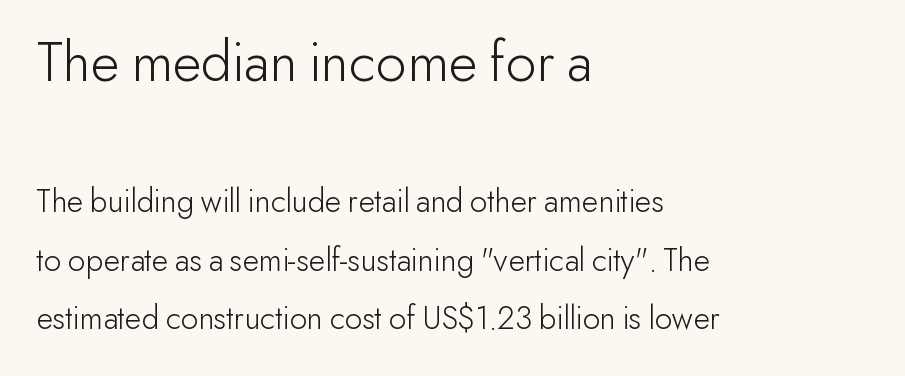
Q: Is the text bold? A: No.
Q: Is the text italic (slanted)? A: No, it is upright.
Q: Is the typeface a serif or a sans-serif typeface? A: Sans-serif.
Q: Is the text underlined? A: No.
Q: How is the paragraph aligned? A: Left-aligned.
Q: Is the spacing between letters normal or unusually wide? A: Normal.
Q: Which block of text is set in a larger size, the first (top) or the second (bottom)? A: The first (top) one.
Q: Width (condensed, normal, or wide)? A: Normal.
Q: Stroke contrast? A: Low.
Q: x-height? A: Small.
Q: Monospaced? A: No.
